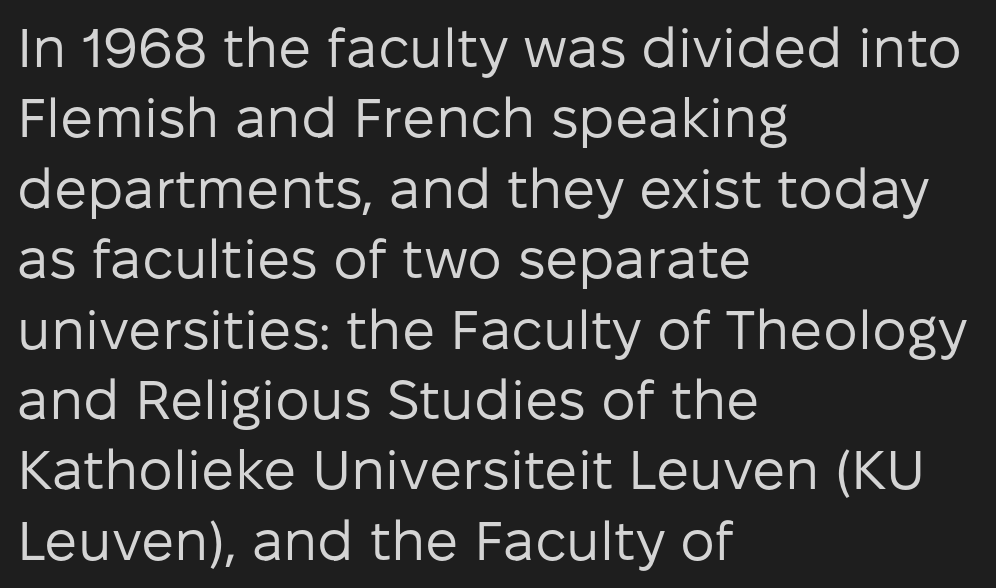
The image shows 55 px regular-weight sans-serif type, upright; set left-aligned, normal line spacing (1.28x), normal letter spacing, not underlined; low stroke contrast and a medium x-height.
